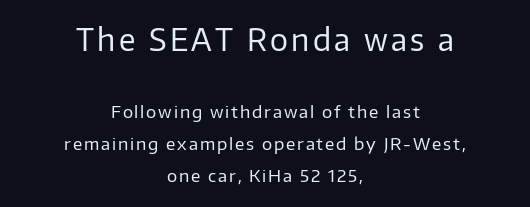
This layout puts the oversized block above and the modest block below. Descenders are the only things crossing below the line. Compared with a typical body face, this is equally light or lighter still. A roman cut, with each character standing at attention. Nope, no serifs anywhere on these letters.
